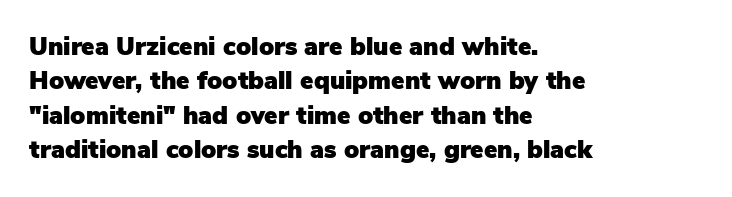
The image shows 25 px text type, upright; set left-aligned, normal line spacing (1.38x), normal letter spacing, not underlined.
